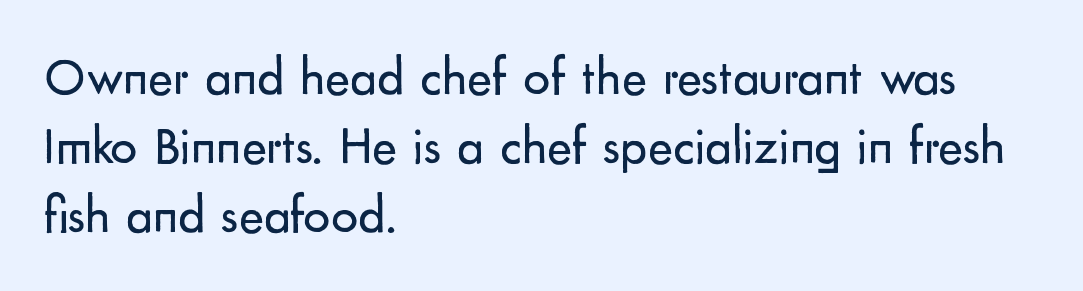
The face used here is rendered with its standard letterfit. This is not heavy type; no bold has been used. This rendering employs a face without finishing strokes, i.e., a sans-serif. The space between consecutive lines is moderate. The strip under each line holds only bare page. The face used here is proportionally spaced, like ordinary book or web type.
